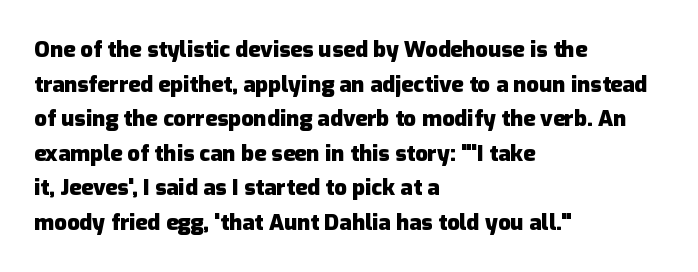
This sample uses an upright cut, with every glyph sitting square on the baseline. Whoever set this chose a conventional vertical rhythm. Students, note that the glyphs here touch the page at normal intervals. Strokes here are thick enough to call this a true bold.
